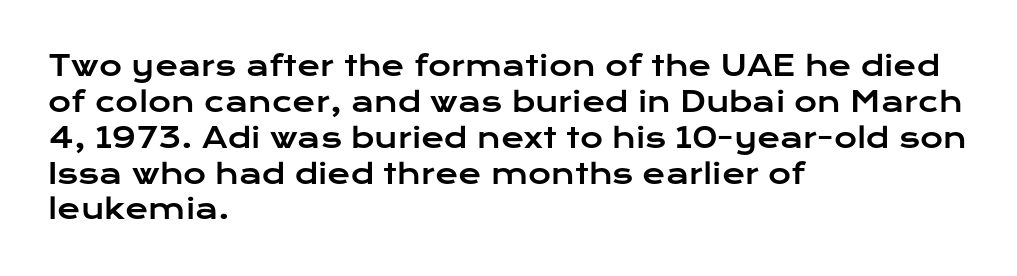
Q: Is the text italic (slanted)? A: No, it is upright.
Q: Is the typeface a serif or a sans-serif typeface? A: Sans-serif.
Q: Is the text underlined? A: No.
Q: How is the paragraph aligned? A: Left-aligned.
Q: Is the spacing between letters normal or unusually wide? A: Normal.
Q: Is the spacing between lines tight, normal or loose? A: Normal.
Q: Width (condensed, normal, or wide)? A: Wide.
Q: Stroke contrast? A: Low.
Q: x-height? A: Medium.
Q: Monospaced? A: No.
